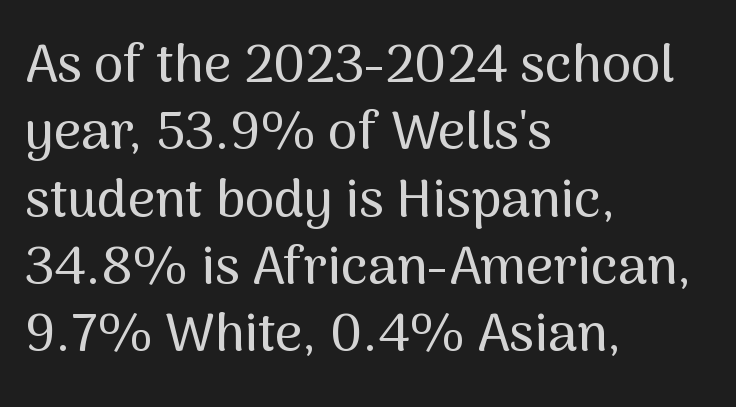
The image shows 53 px sans-serif type, upright; set left-aligned, normal line spacing (1.27x), normal letter spacing, not underlined; medium stroke contrast and a medium x-height.
